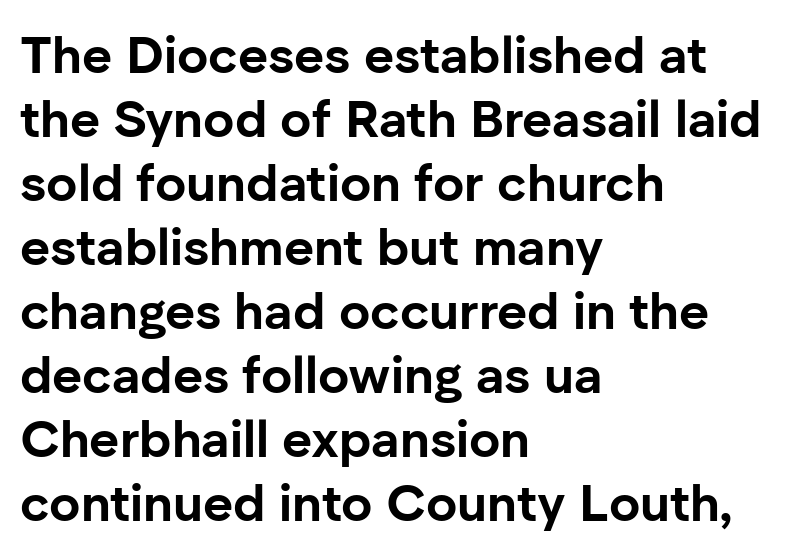
The image shows 52 px bold sans-serif type, upright; set left-aligned, line spacing 1.23x, normal letter spacing, not underlined; low stroke contrast and a medium x-height.
